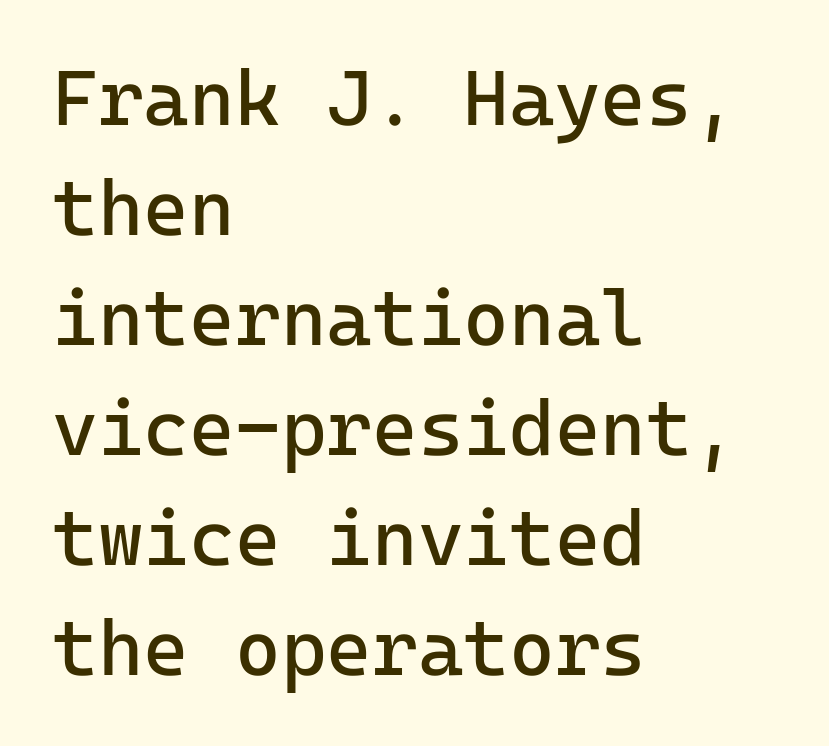
No word sits above an underline. Does the lettering tilt? It doesn't — this is upright. Unlike a traditional serif, this face leaves its strokes unadorned. Nobody touched the tracking dial on this one.
